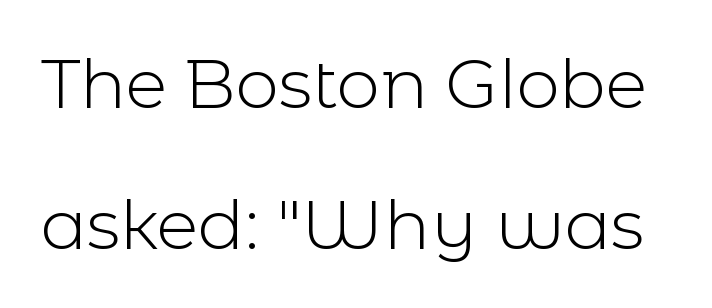
The image shows 69 px light sans-serif type, upright; set loose line spacing (2.04x), normal letter spacing, not underlined; a medium x-height.
